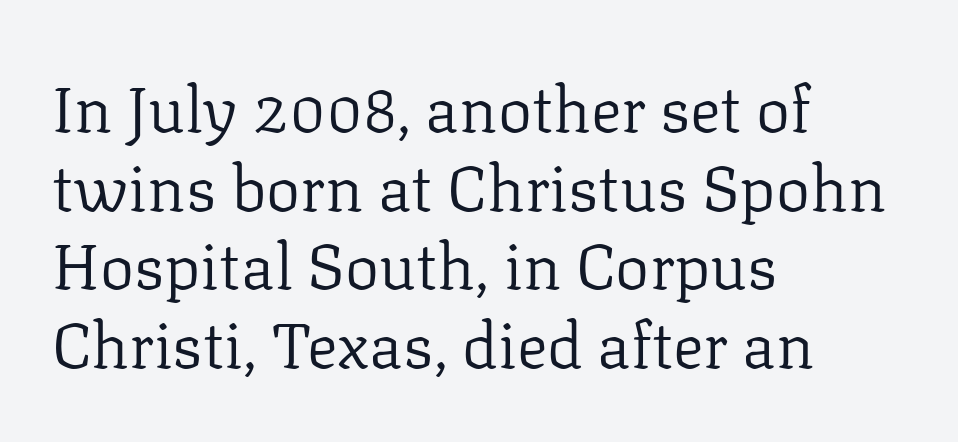
Q: Is the text bold? A: No.
Q: Is the text italic (slanted)? A: No, it is upright.
Q: Is the typeface a serif or a sans-serif typeface? A: Serif.
Q: Is the text underlined? A: No.
Q: How is the paragraph aligned? A: Left-aligned.
Q: Is the spacing between letters normal or unusually wide? A: Normal.
Q: Width (condensed, normal, or wide)? A: Normal.
Q: Stroke contrast? A: Low.
Q: x-height? A: Medium.
Q: Monospaced? A: No.
